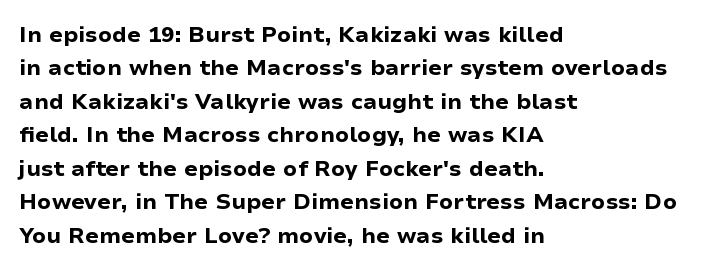
The image shows 22 px bold type, upright; set left-aligned, normal line spacing (1.52x), normal letter spacing, not underlined.
